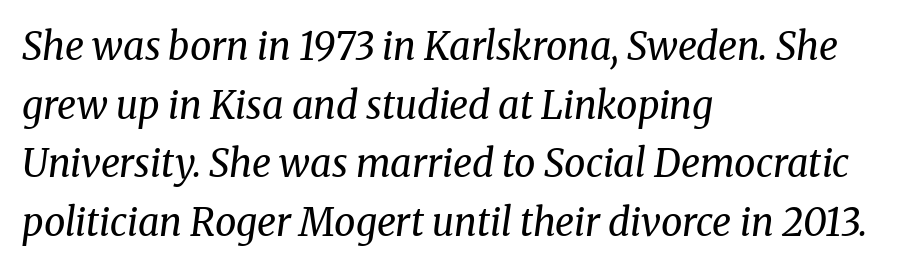
The image shows 38 px regular-weight serif type, italic (leaning right); set left-aligned, normal line spacing (1.54x), normal letter spacing, not underlined; medium stroke contrast and a medium x-height.
